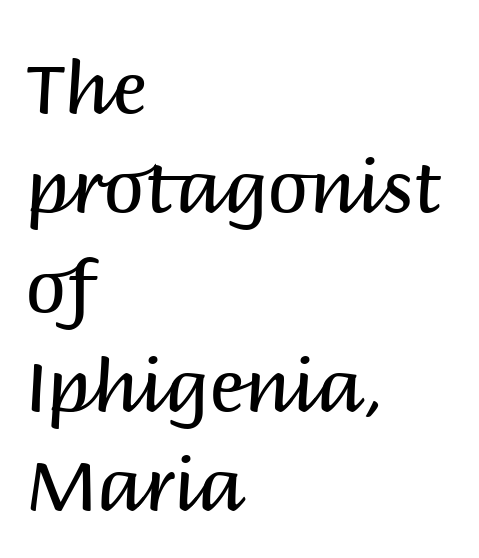
The image shows 73 px regular-weight sans-serif type; set left-aligned, normal line spacing (1.36x), normal letter spacing, not underlined; medium stroke contrast and a large x-height.
